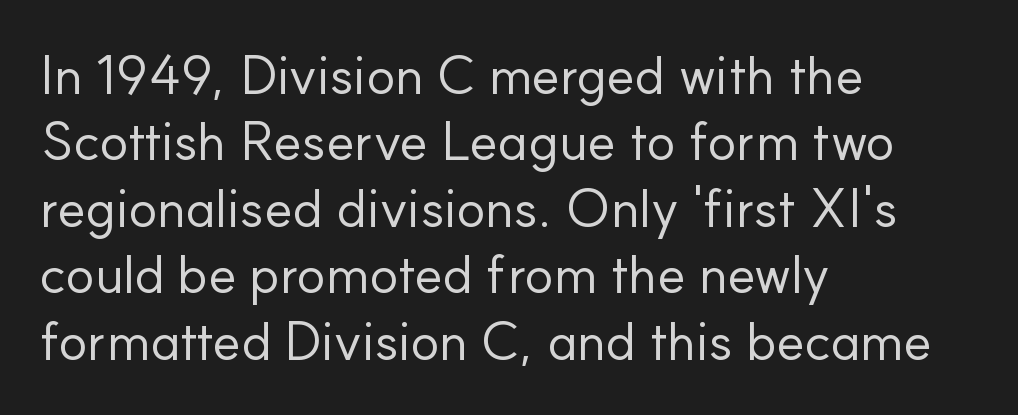
Q: Is the text bold? A: No.
Q: Is the text italic (slanted)? A: No, it is upright.
Q: Is the typeface a serif or a sans-serif typeface? A: Sans-serif.
Q: Is the text underlined? A: No.
Q: How is the paragraph aligned? A: Left-aligned.
Q: Is the spacing between letters normal or unusually wide? A: Normal.
Q: Width (condensed, normal, or wide)? A: Normal.
Q: Stroke contrast? A: Low.
Q: x-height? A: Small.
Q: Monospaced? A: No.
